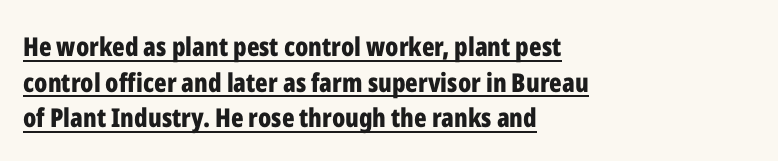
Looks like someone drew a line under every word here. Strong, thick strokes mark this as bold type. Typeset ragged right — the left edge is the straight one. Evenly set lines give the paragraph a standard silhouette. Italic: no, the glyphs are upright roman.
